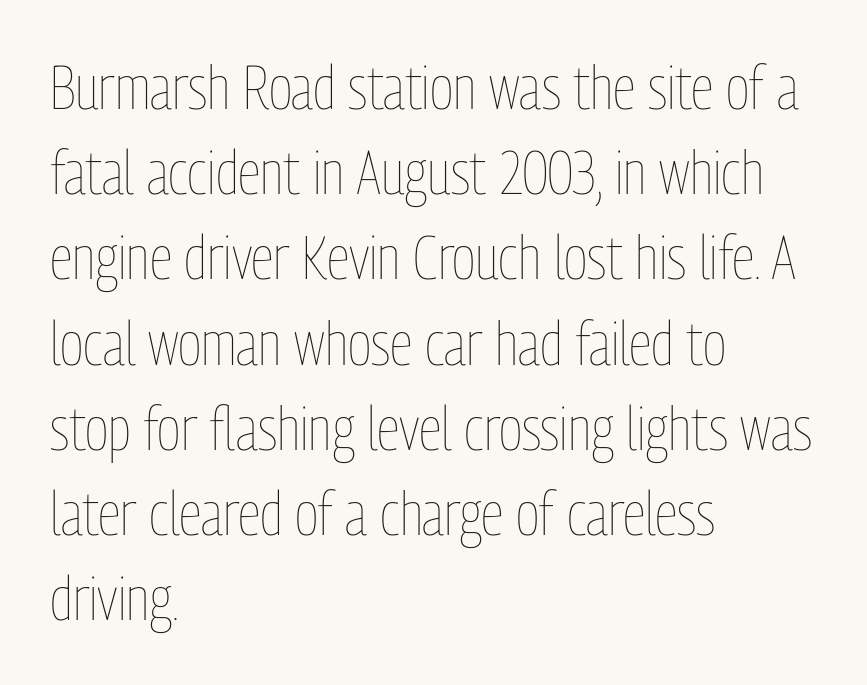
Q: Is the text bold? A: No.
Q: Is the text italic (slanted)? A: No, it is upright.
Q: Is the text underlined? A: No.
Q: How is the paragraph aligned? A: Left-aligned.
Q: Is the spacing between letters normal or unusually wide? A: Normal.
Q: Is the spacing between lines tight, normal or loose? A: Normal.
Q: Width (condensed, normal, or wide)? A: Condensed.
Q: Stroke contrast? A: Low.
Q: x-height? A: Medium.
Q: Monospaced? A: No.
